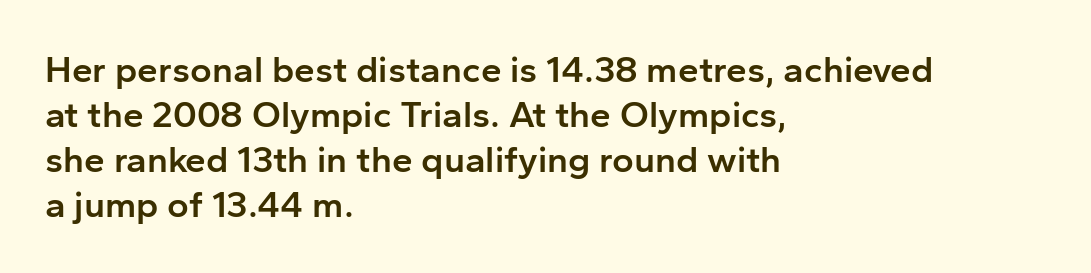
{"serif": "no", "italic": "no", "bold": "semi", "weight": "semibold", "width": "normal", "stroke_contrast": "low", "x_height": "medium", "monospaced": "no", "underline": "no", "align": "left", "line_spacing_ratio": 1.22, "letter_spacing": "normal", "letter_spacing_em": 0.0, "glyph_px": 37}
